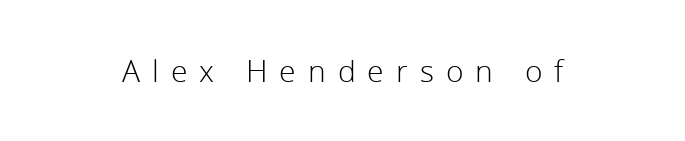
Classification — sans serif. The passage shown is not underscored anywhere. Inter-character spacing is expanded well beyond the font's built-in metrics. Looks like regular typesetting: each glyph gets only the width it needs.
